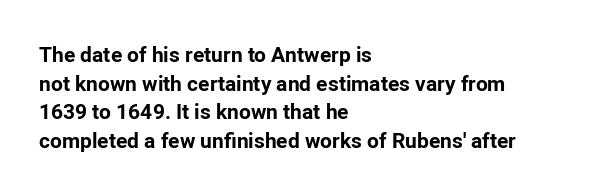
Q: Is the text bold? A: Yes.
Q: Is the text italic (slanted)? A: No, it is upright.
Q: Is the text underlined? A: No.
Q: How is the paragraph aligned? A: Left-aligned.
Q: Is the spacing between letters normal or unusually wide? A: Normal.
Q: Is the spacing between lines tight, normal or loose? A: Normal.
